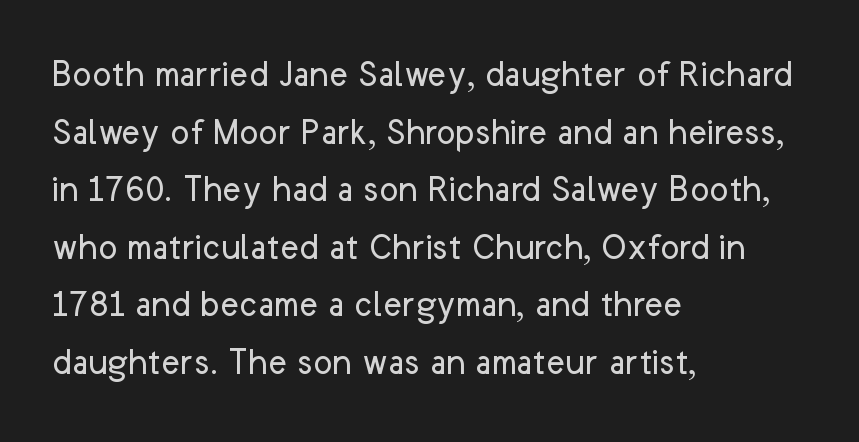
There is no visible air inserted between adjacent glyphs. This sample is left-justified, so line endings fall wherever the words run out. Unlike a traditional serif, this face leaves its strokes unadorned. Words float on clear page, feet unadorned. The letters advance in unequal steps, a hallmark of proportional type.
